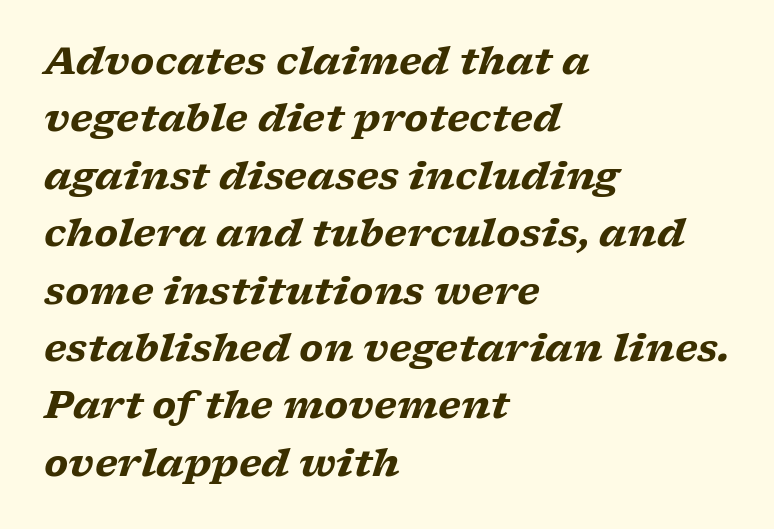
{"serif": "yes", "italic": "yes", "lean": "right", "slant_degrees": 17, "bold": "yes", "weight": "heavy", "width": "wide", "stroke_contrast": "low", "x_height": "medium", "monospaced": "no", "underline": "no", "align": "left", "line_spacing": "normal", "line_spacing_ratio": 1.51, "letter_spacing": "normal", "letter_spacing_em": 0.0, "glyph_px": 38}
